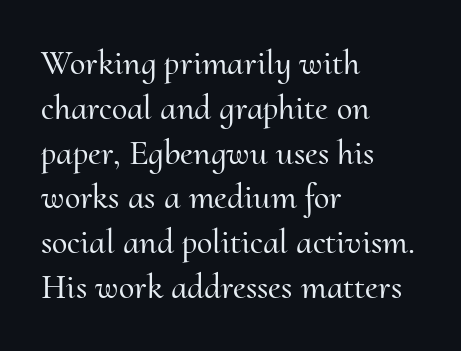
The image shows 35 px serif type, upright; set left-aligned, normal line spacing (1.28x), normal letter spacing, not underlined; medium stroke contrast and a small x-height.
